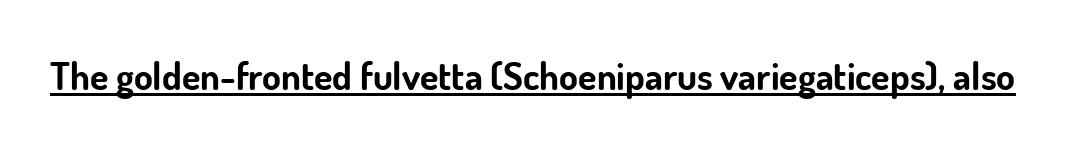
Nobody touched the tracking dial on this one. Nope, not italic — everything's standing straight. Think of a printed novel: that variable character pitch is what you see here. Like a heading marked for emphasis, these lines bear an underscore. Regarding serifs, this sample does without them.
